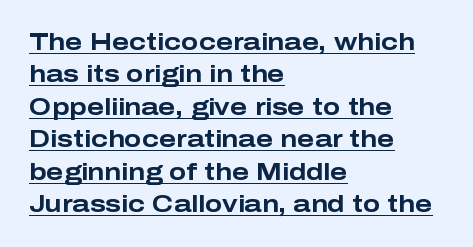
The face used here has the dense, thick strokes of a bold. In terms of letterspacing, this is plain default setting. This sample carries an underscore along the baseline area. The vertical gap from one line to the next is medium.
